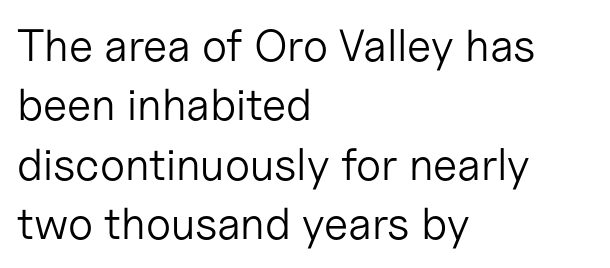
A typesetter would label this face a sans. A typesetter would call this zero additional tracking. Looks like regular typesetting: each glyph gets only the width it needs. Letters have the restrained weight of plain body copy at most.
